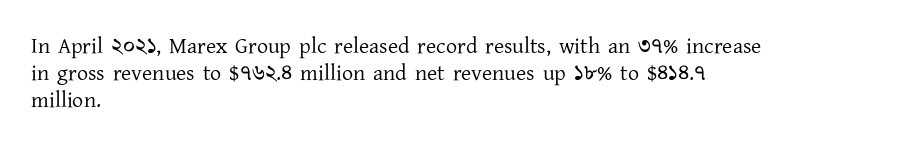
{"italic": "no", "bold": "no", "underline": "no", "align": "left", "line_spacing_ratio": 1.22, "letter_spacing": "normal", "letter_spacing_em": 0.0, "glyph_px": 22}
